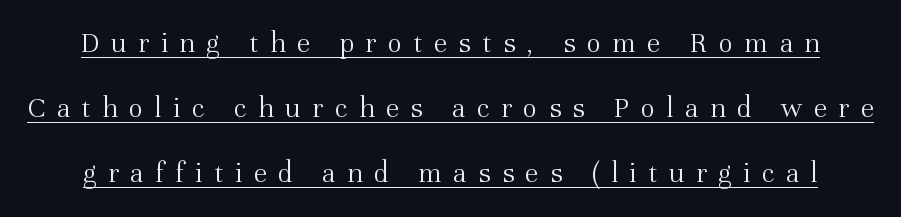
{"serif": "yes", "italic": "no", "bold": "no", "weight": "light", "width": "normal", "stroke_contrast": "medium", "x_height": "medium", "monospaced": "no", "underline": "yes", "line_spacing": "loose", "line_spacing_ratio": 2.17, "letter_spacing": "wide", "letter_spacing_em": 0.38, "glyph_px": 30}
